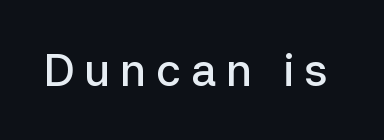
{"serif": "no", "italic": "no", "bold": "semi", "weight": "semibold", "width": "normal", "stroke_contrast": "low", "x_height": "medium", "monospaced": "no", "underline": "no", "letter_spacing": "wide", "letter_spacing_em": 0.22, "glyph_px": 44}
